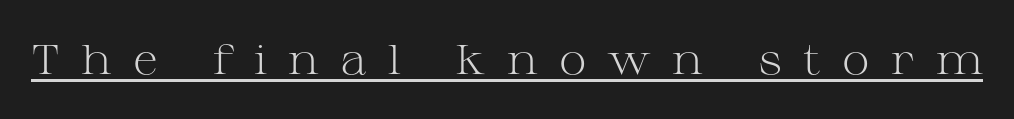
{"serif": "yes", "italic": "no", "bold": "no", "weight": "light", "width": "wide", "stroke_contrast": "medium", "x_height": "medium", "monospaced": "no", "underline": "yes", "letter_spacing": "wide", "letter_spacing_em": 0.5, "glyph_px": 42}
